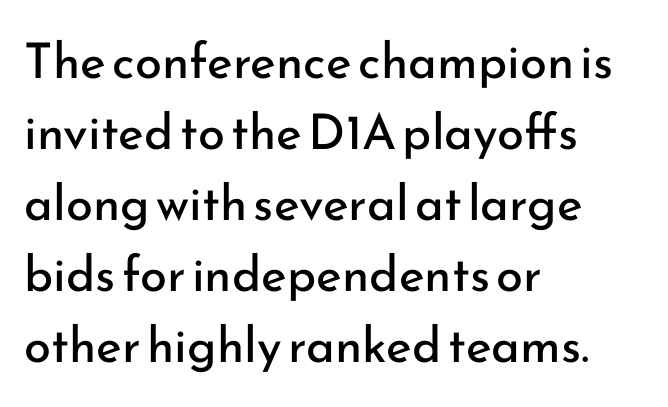
The image shows 49 px regular-weight sans-serif type, upright; set left-aligned, normal line spacing (1.45x), normal letter spacing, not underlined; low stroke contrast and a small x-height.
